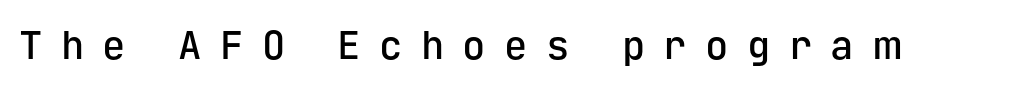
Honestly, there is no underline to notice here at all. Tracking here is generous; glyphs stand well apart from one another. Each letter, wide or thin by design, is forced into the same width here. Look at the bottom of the vertical strokes: they stop flat, with no serifs. Posture: vertical.
